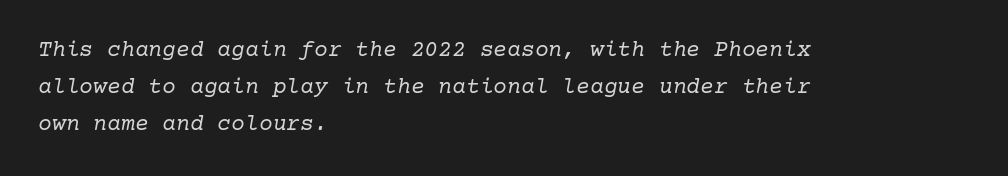
The lines are quadded left. Each row of text sits above clean, open space. Letters have the restrained weight of plain body copy at most. The font's italic variant was chosen for this text.
